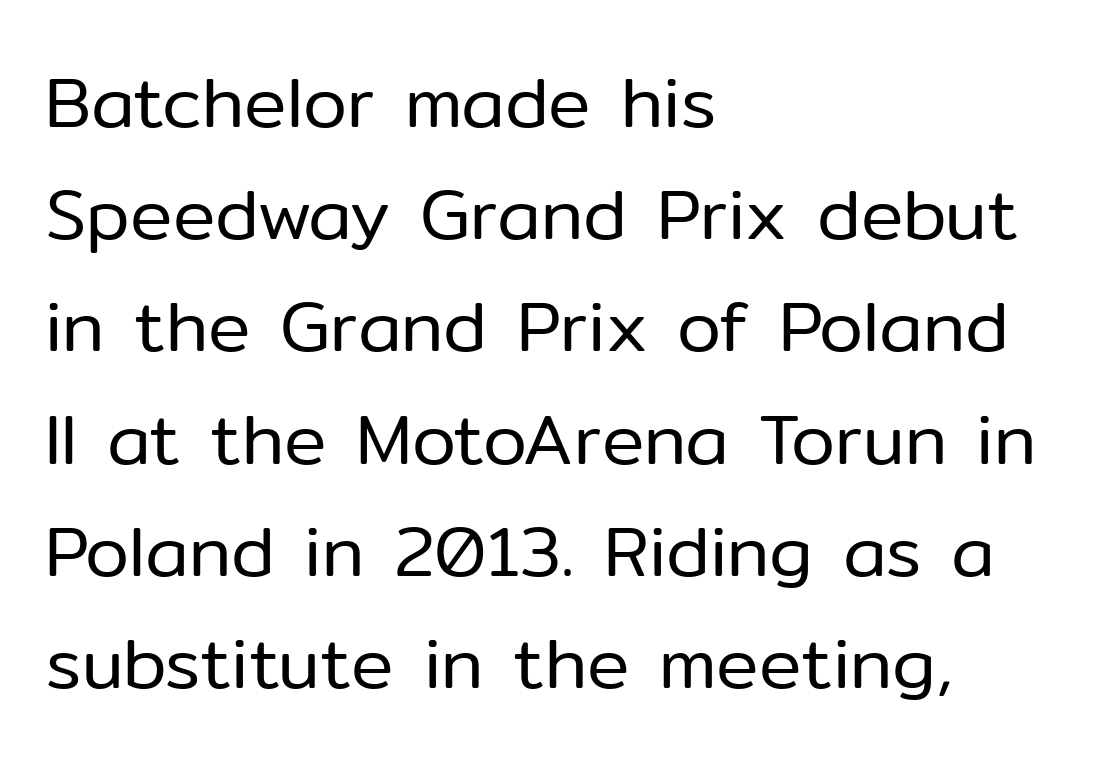
{"serif": "no", "italic": "no", "bold": "no", "weight": "regular", "width": "normal", "stroke_contrast": "low", "x_height": "medium", "monospaced": "no", "underline": "no", "align": "left", "line_spacing": "normal", "line_spacing_ratio": 1.58, "letter_spacing": "normal", "letter_spacing_em": 0.0, "glyph_px": 71}
